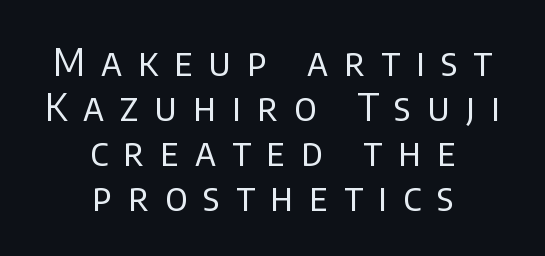
Q: Is the text bold? A: No.
Q: Is the text italic (slanted)? A: No, it is upright.
Q: Is the typeface a serif or a sans-serif typeface? A: Sans-serif.
Q: Is the text underlined? A: No.
Q: How is the paragraph aligned? A: Centered.
Q: Is the spacing between letters normal or unusually wide? A: Unusually wide.
Q: Width (condensed, normal, or wide)? A: Normal.
Q: Stroke contrast? A: Low.
Q: x-height? A: Large.
Q: Monospaced? A: No.
